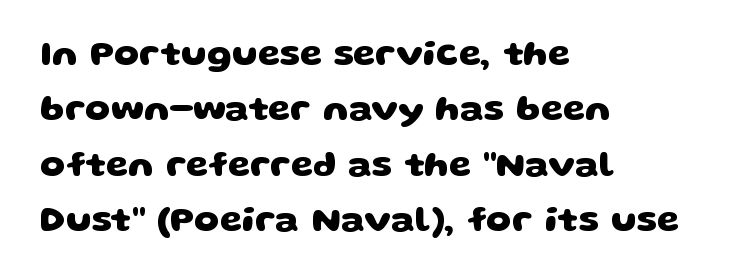
The image shows 36 px heavy, wide sans-serif type; set left-aligned, normal line spacing (1.54x), normal letter spacing, not underlined; low stroke contrast and a large x-height.
